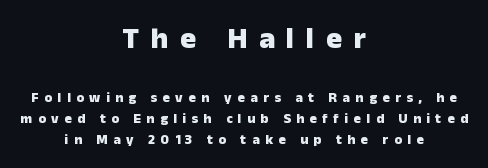
The image shows 30 px heavy sans-serif type, upright; set centered, normal line spacing (1.52x), unusually wide letter spacing (+0.39 em), not underlined; the first (top) block is 2.14x larger; low stroke contrast and a medium x-height.
